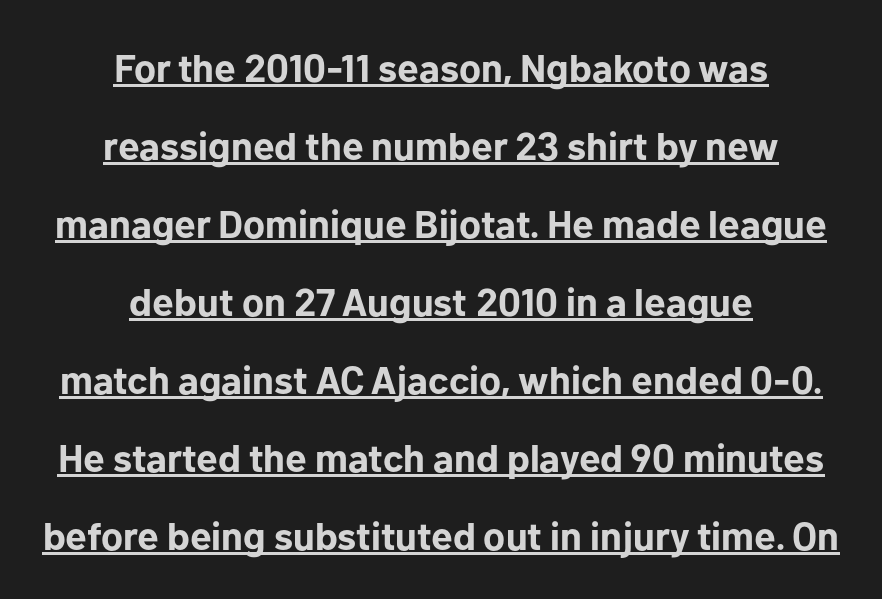
Q: Is the text bold? A: Yes.
Q: Is the text italic (slanted)? A: No, it is upright.
Q: Is the typeface a serif or a sans-serif typeface? A: Sans-serif.
Q: Is the text underlined? A: Yes.
Q: How is the paragraph aligned? A: Centered.
Q: Is the spacing between letters normal or unusually wide? A: Normal.
Q: Is the spacing between lines tight, normal or loose? A: Loose.
Q: Width (condensed, normal, or wide)? A: Normal.
Q: Stroke contrast? A: Low.
Q: x-height? A: Medium.
Q: Monospaced? A: No.
